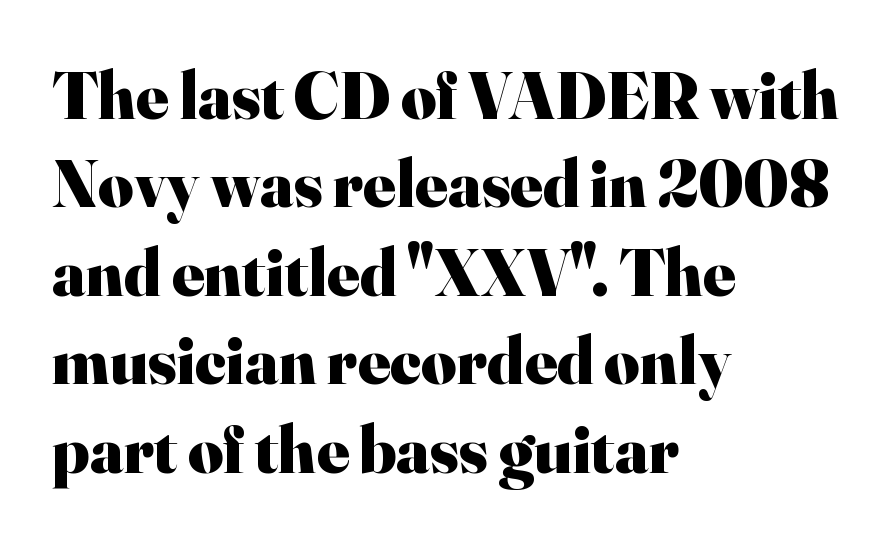
Q: Is the text bold? A: Yes.
Q: Is the text italic (slanted)? A: No, it is upright.
Q: Is the typeface a serif or a sans-serif typeface? A: Serif.
Q: Is the text underlined? A: No.
Q: How is the paragraph aligned? A: Left-aligned.
Q: Is the spacing between letters normal or unusually wide? A: Normal.
Q: Is the spacing between lines tight, normal or loose? A: Normal.
Q: Width (condensed, normal, or wide)? A: Normal.
Q: Stroke contrast? A: High.
Q: x-height? A: Small.
Q: Monospaced? A: No.
